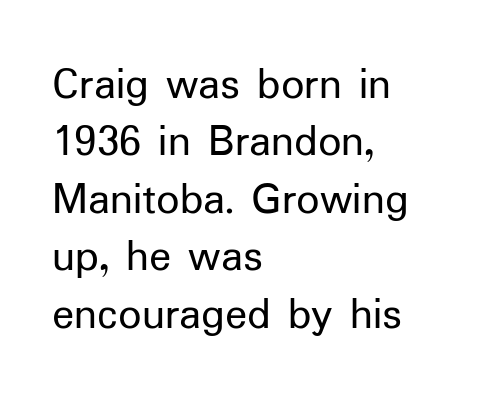
The image shows 46 px regular-weight sans-serif type, upright; set left-aligned, normal line spacing (1.25x), normal letter spacing, not underlined; low stroke contrast and a medium x-height.
